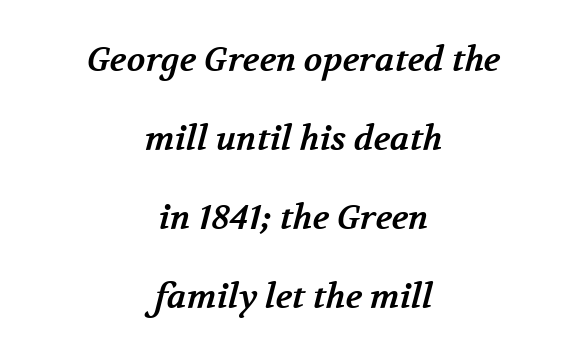
The image shows 34 px bold serif type; set centered, loose line spacing (2.32x), normal letter spacing, not underlined; medium stroke contrast and a medium x-height.
